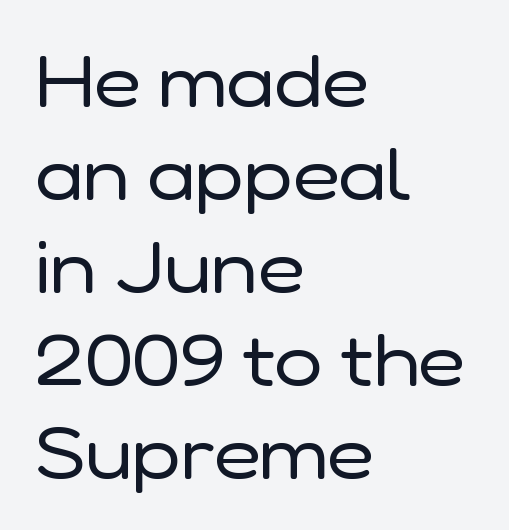
Q: Is the text bold? A: No.
Q: Is the text italic (slanted)? A: No, it is upright.
Q: Is the typeface a serif or a sans-serif typeface? A: Sans-serif.
Q: Is the text underlined? A: No.
Q: How is the paragraph aligned? A: Left-aligned.
Q: Is the spacing between letters normal or unusually wide? A: Normal.
Q: Is the spacing between lines tight, normal or loose? A: Normal.
Q: Width (condensed, normal, or wide)? A: Normal.
Q: Stroke contrast? A: Low.
Q: x-height? A: Medium.
Q: Monospaced? A: No.
